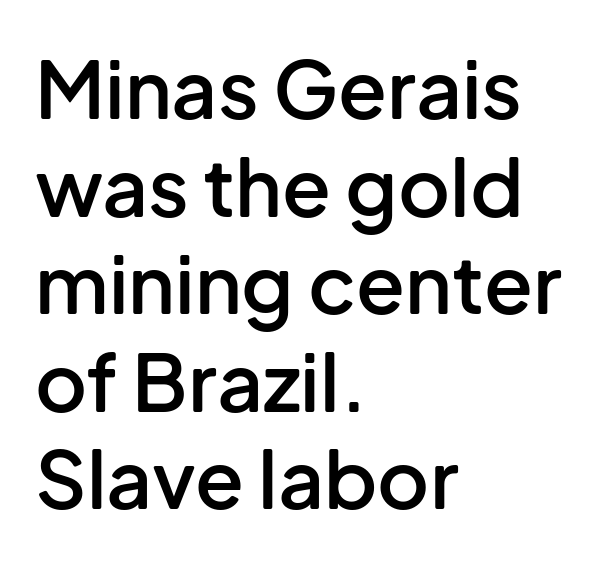
Note the varied advance widths — an 'i' is clearly narrower than an 'm'. What stands out about the letter spacing? Nothing — it is the standard amount. Posture: straight, roman, zero tilt. The letters are semibold — heavier than regular but short of a full bold. A sans-serif font was chosen for this passage. The paragraph has a hard left edge and a soft right edge.
